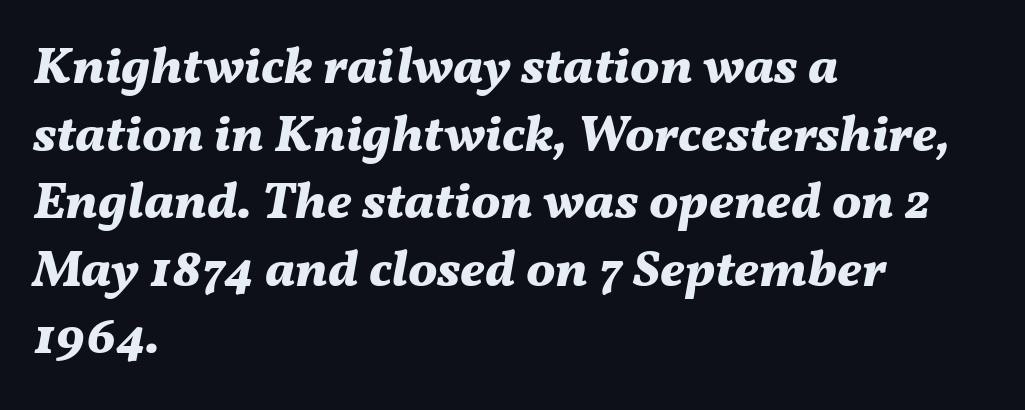
Q: Is the text bold? A: Yes.
Q: Is the text italic (slanted)? A: Yes, it leans right by about 11 degrees.
Q: Is the text underlined? A: No.
Q: How is the paragraph aligned? A: Left-aligned.
Q: Is the spacing between letters normal or unusually wide? A: Normal.
Q: Is the spacing between lines tight, normal or loose? A: Normal.
Q: Width (condensed, normal, or wide)? A: Normal.
Q: Stroke contrast? A: Medium.
Q: x-height? A: Medium.
Q: Monospaced? A: No.
